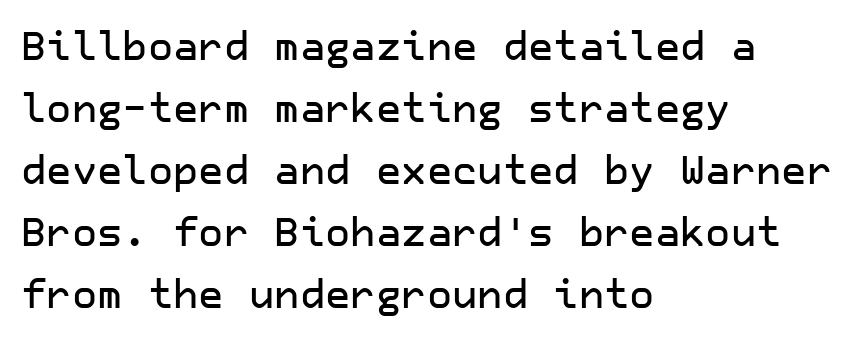
{"serif": "no", "italic": "no", "width": "normal", "stroke_contrast": "low", "x_height": "medium", "underline": "no", "align": "left", "line_spacing": "normal", "line_spacing_ratio": 1.59, "letter_spacing": "normal", "letter_spacing_em": 0.0, "glyph_px": 39}
